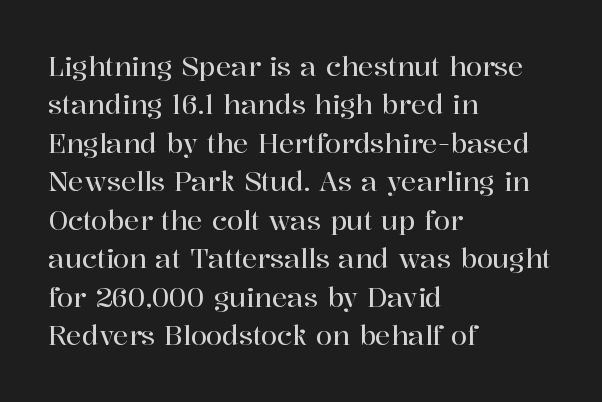
These lines keep a tight, regular rhythm from letter to letter. A student would call this left alignment; a typographer would say flush left, rag right. Descenders are the only things crossing below the line. Evenly set lines give the paragraph a standard silhouette. Ordinary non-slanted type is in use.
